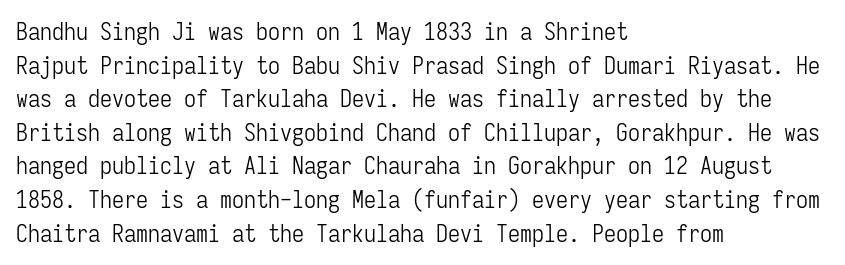
Does the copy run flush right? No — it runs flush left. Does extra space separate the letters? No, they use regular spacing. The letters look calm and open, with moderate or lighter stems. Beneath every word, the page is bare. Normally led — the rows are evenly, conventionally spaced.
